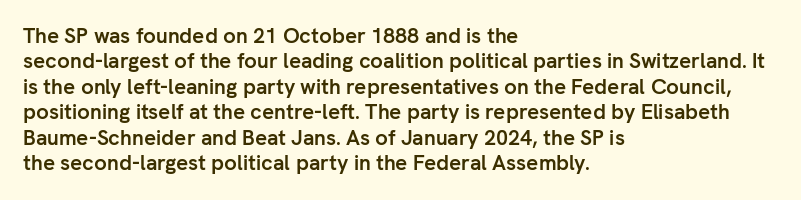
The gaps between neighbouring characters are ordinary and unremarkable. Heavy, bold letterforms. Posture: straight, roman, zero tilt. Caption: multi-line text, flush left, ragged right. Clear beneath every line of the passage.
